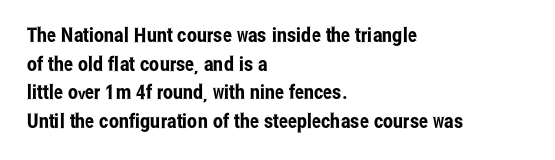
Every character sits straight up, as roman type does. The glyphs are unaccompanied by any horizontal stroke below them. Normally led — the rows are evenly, conventionally spaced. If you drew a ruler down the left edge, every line would touch it. The type is set solid horizontally, with unmodified tracking.
